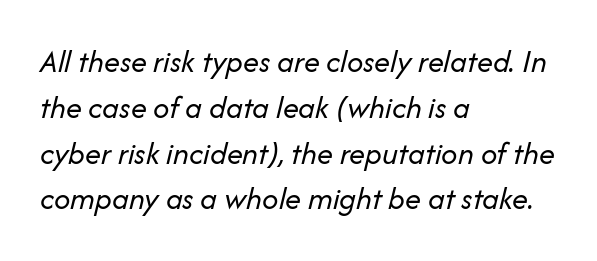
{"italic": "yes", "lean": "right", "slant_degrees": 14, "bold": "no", "weight": "regular", "width": "normal", "stroke_contrast": "low", "x_height": "medium", "monospaced": "no", "underline": "no", "align": "left", "line_spacing": "normal", "line_spacing_ratio": 1.43, "letter_spacing": "normal", "letter_spacing_em": 0.0, "glyph_px": 32}
